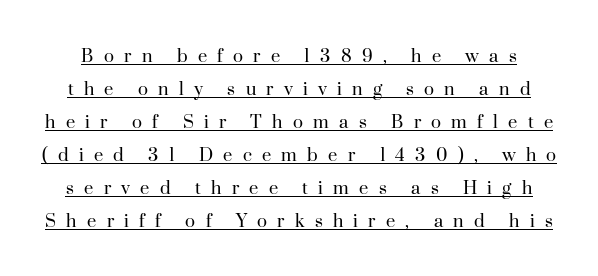
Q: Is the text bold? A: No.
Q: Is the text italic (slanted)? A: No, it is upright.
Q: Is the text underlined? A: Yes.
Q: Is the spacing between letters normal or unusually wide? A: Unusually wide.
Q: Is the spacing between lines tight, normal or loose? A: Normal.
